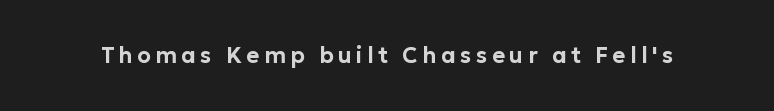
Q: Is the text italic (slanted)? A: No, it is upright.
Q: Is the text underlined? A: No.
Q: Is the spacing between letters normal or unusually wide? A: Unusually wide.
